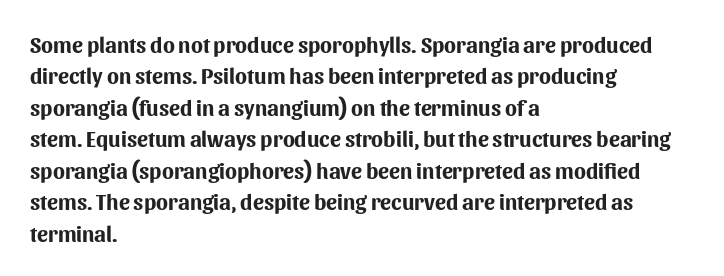
{"italic": "no", "bold": "yes", "underline": "no", "align": "left", "line_spacing": "normal", "line_spacing_ratio": 1.43, "letter_spacing": "normal", "letter_spacing_em": 0.0, "glyph_px": 22}
